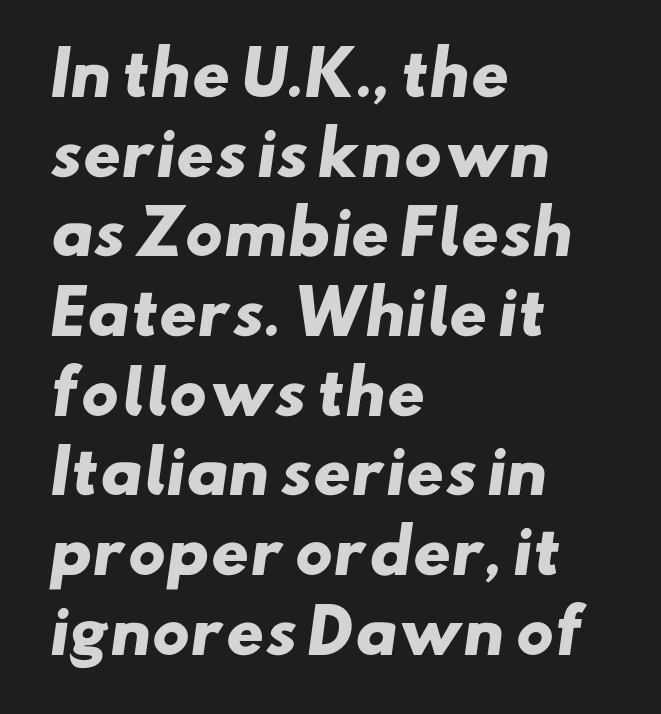
{"serif": "no", "bold": "yes", "weight": "heavy", "width": "wide", "stroke_contrast": "low", "x_height": "small", "monospaced": "no", "underline": "no", "align": "left", "line_spacing": "normal", "line_spacing_ratio": 1.35, "letter_spacing": "normal", "letter_spacing_em": 0.0, "glyph_px": 59}
